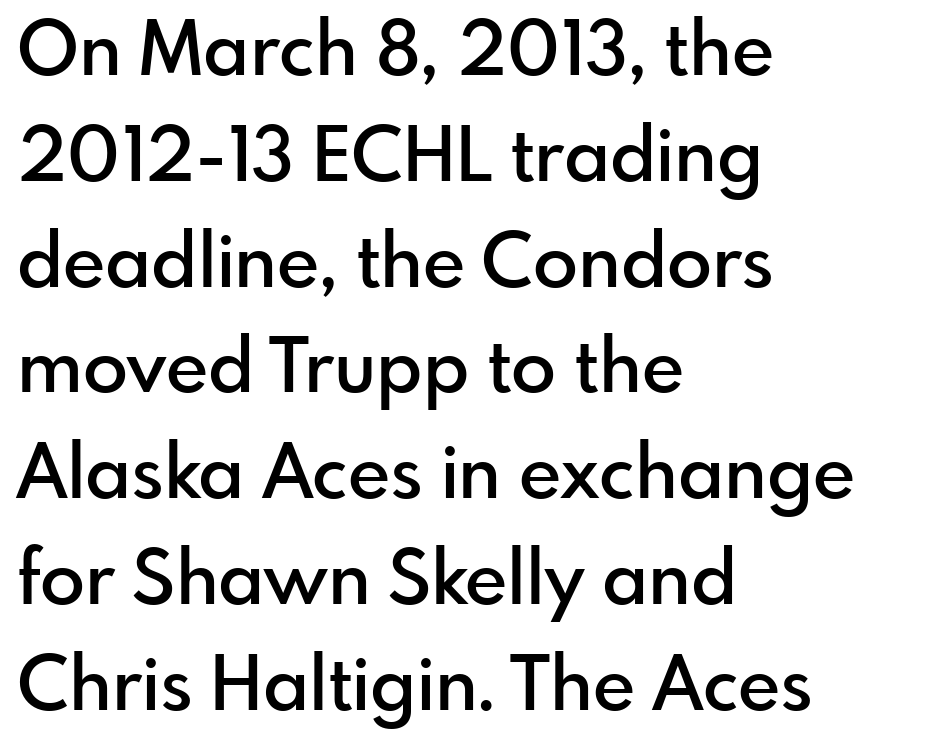
{"serif": "no", "italic": "no", "bold": "semi", "weight": "semibold", "width": "normal", "stroke_contrast": "low", "x_height": "small", "monospaced": "no", "underline": "no", "align": "left", "line_spacing": "normal", "line_spacing_ratio": 1.43, "letter_spacing": "normal", "letter_spacing_em": 0.0, "glyph_px": 74}
